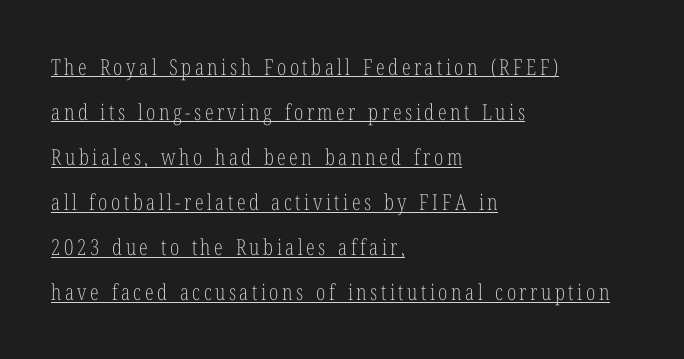
Q: Is the text bold? A: No.
Q: Is the text italic (slanted)? A: No, it is upright.
Q: Is the text underlined? A: Yes.
Q: How is the paragraph aligned? A: Left-aligned.
Q: Is the spacing between lines tight, normal or loose? A: Loose.
